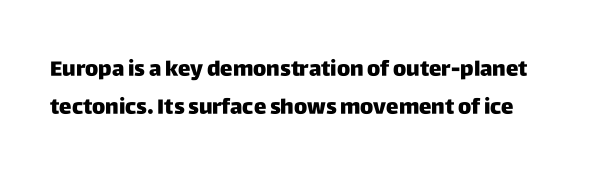
The image shows 21 px text type, upright; set line spacing 1.83x, normal letter spacing, not underlined.
